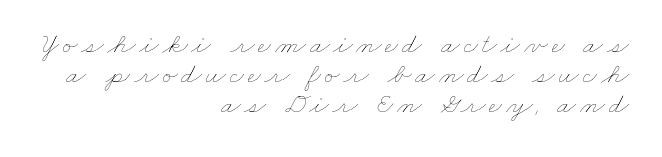
Q: Is the text bold? A: No.
Q: Is the text underlined? A: No.
Q: How is the paragraph aligned? A: Right-aligned.
Q: Is the spacing between lines tight, normal or loose? A: Tight.
Q: Width (condensed, normal, or wide)? A: Wide.
Q: Stroke contrast? A: Low.
Q: x-height? A: Small.
Q: Monospaced? A: No.
